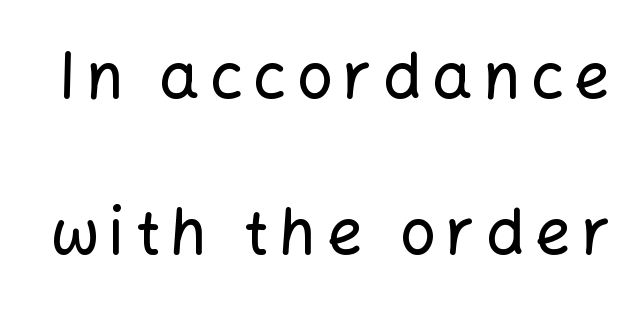
Q: Is the text italic (slanted)? A: No, it is upright.
Q: Is the typeface a serif or a sans-serif typeface? A: Sans-serif.
Q: Is the text underlined? A: No.
Q: Is the spacing between lines tight, normal or loose? A: Loose.
Q: Width (condensed, normal, or wide)? A: Normal.
Q: Stroke contrast? A: Low.
Q: x-height? A: Medium.
Q: Monospaced? A: No.
